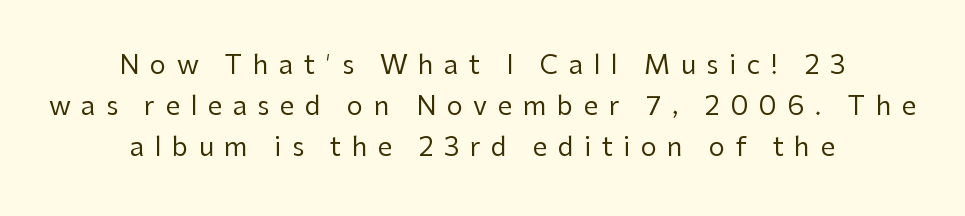
Q: Is the text bold? A: No.
Q: Is the text italic (slanted)? A: No, it is upright.
Q: Is the text underlined? A: No.
Q: How is the paragraph aligned? A: Centered.
Q: Is the spacing between letters normal or unusually wide? A: Unusually wide.
Q: Is the spacing between lines tight, normal or loose? A: Normal.
